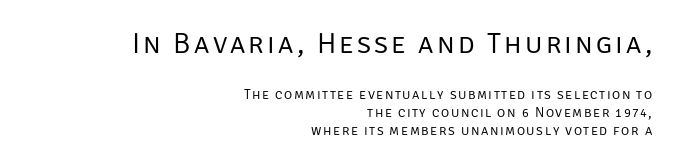
{"serif": "no", "italic": "no", "bold": "no", "weight": "regular", "width": "normal", "stroke_contrast": "low", "x_height": "large", "monospaced": "no", "underline": "no", "align": "right", "line_spacing": "normal", "line_spacing_ratio": 1.28, "larger_block": "first", "size_ratio": 2.07, "glyph_px": 29}
